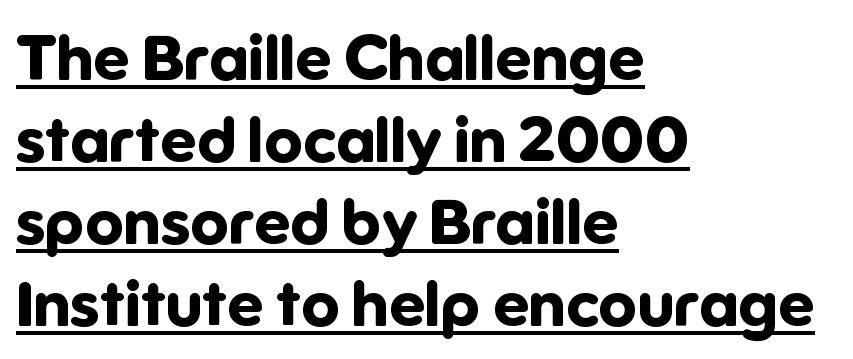
{"serif": "no", "italic": "no", "bold": "yes", "weight": "bold", "width": "normal", "stroke_contrast": "low", "x_height": "medium", "monospaced": "no", "underline": "yes", "align": "left", "line_spacing": "normal", "line_spacing_ratio": 1.28, "letter_spacing": "normal", "letter_spacing_em": 0.0, "glyph_px": 64}
